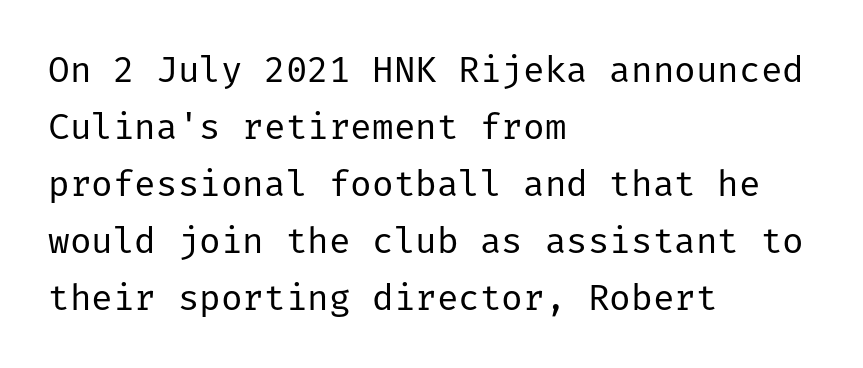
The image shows 36 px regular-weight sans-serif type, upright; set left-aligned, normal line spacing (1.58x), normal letter spacing, not underlined; low stroke contrast and a medium x-height.
